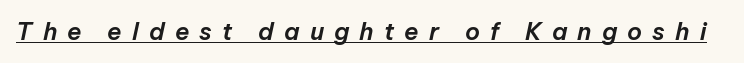
The image shows 24 px text type, italic (leaning right); set unusually wide letter spacing (+0.42 em), underlined.
